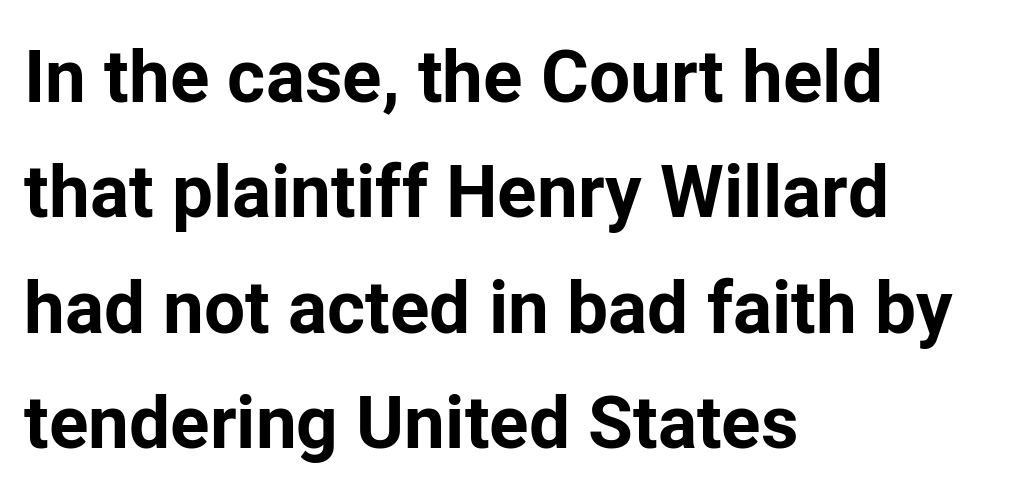
Notice how descenders clear the ascenders below comfortably — that's standard leading. Spacing verdict: proportional, widths tailored to each character. Serifs: no, the terminals of the letterforms are clean. You'd pick this weight for a headline — it's a proper bold.
